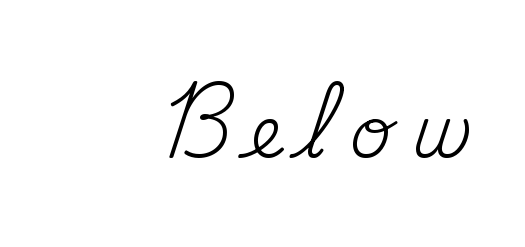
Q: Is the text bold? A: No.
Q: Is the text italic (slanted)? A: Yes.
Q: Is the typeface a serif or a sans-serif typeface? A: Serif.
Q: Is the text underlined? A: No.
Q: Is the spacing between letters normal or unusually wide? A: Unusually wide.
Q: Width (condensed, normal, or wide)? A: Normal.
Q: Stroke contrast? A: Medium.
Q: x-height? A: Small.
Q: Monospaced? A: No.
